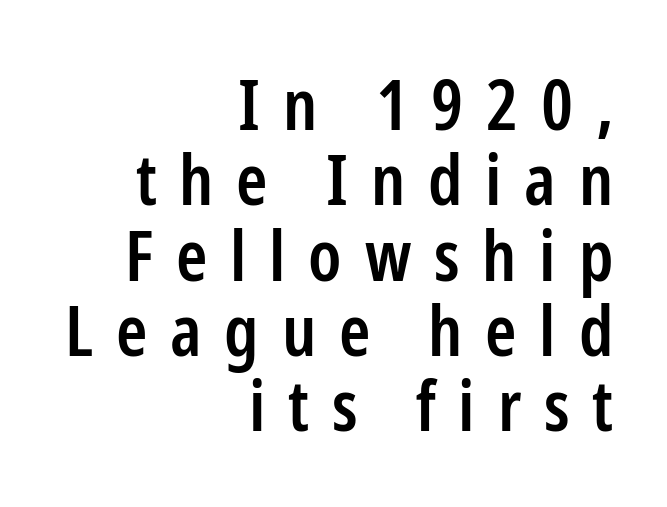
{"serif": "no", "italic": "no", "bold": "semi", "weight": "semibold", "width": "condensed", "stroke_contrast": "low", "x_height": "medium", "monospaced": "no", "underline": "no", "align": "right", "line_spacing": "tight", "line_spacing_ratio": 1.06, "letter_spacing": "wide", "letter_spacing_em": 0.32, "glyph_px": 71}
